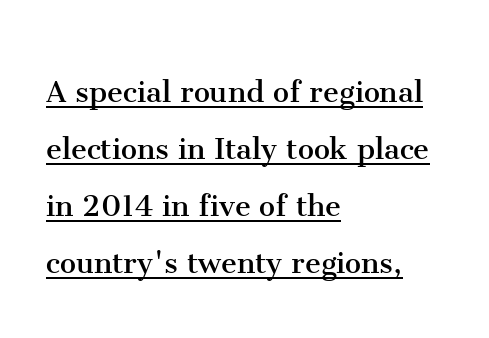
The image shows 36 px regular-weight serif type, upright; set left-aligned, normal line spacing (1.58x), normal letter spacing, underlined; medium stroke contrast and a medium x-height.
